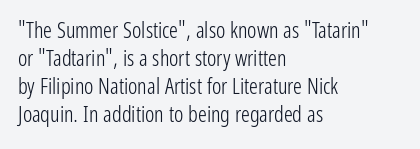
Q: Is the text bold? A: No.
Q: Is the text italic (slanted)? A: No, it is upright.
Q: Is the text underlined? A: No.
Q: How is the paragraph aligned? A: Left-aligned.
Q: Is the spacing between letters normal or unusually wide? A: Normal.
Q: Is the spacing between lines tight, normal or loose? A: Normal.
